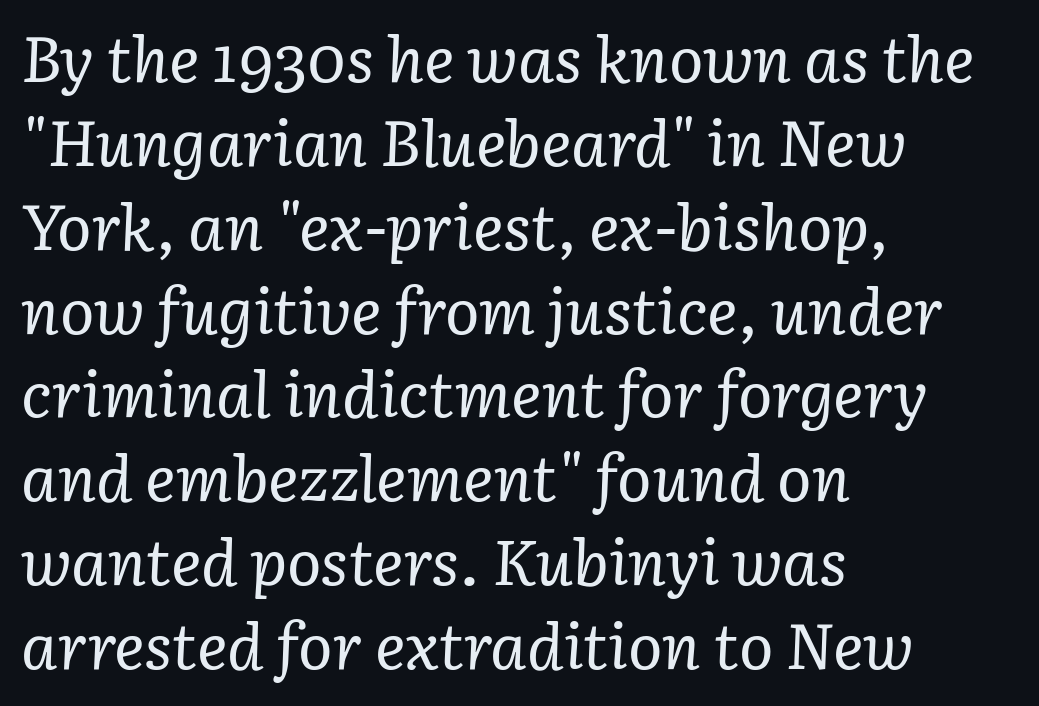
The image shows 64 px regular-weight serif type, italic (leaning right); set left-aligned, normal line spacing (1.31x), normal letter spacing, not underlined; low stroke contrast and a medium x-height.
